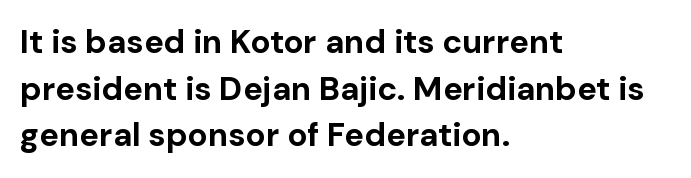
Q: Is the text bold? A: Yes.
Q: Is the text italic (slanted)? A: No, it is upright.
Q: Is the typeface a serif or a sans-serif typeface? A: Sans-serif.
Q: Is the text underlined? A: No.
Q: How is the paragraph aligned? A: Left-aligned.
Q: Is the spacing between letters normal or unusually wide? A: Normal.
Q: Is the spacing between lines tight, normal or loose? A: Normal.
Q: Width (condensed, normal, or wide)? A: Normal.
Q: Stroke contrast? A: Low.
Q: x-height? A: Medium.
Q: Monospaced? A: No.
